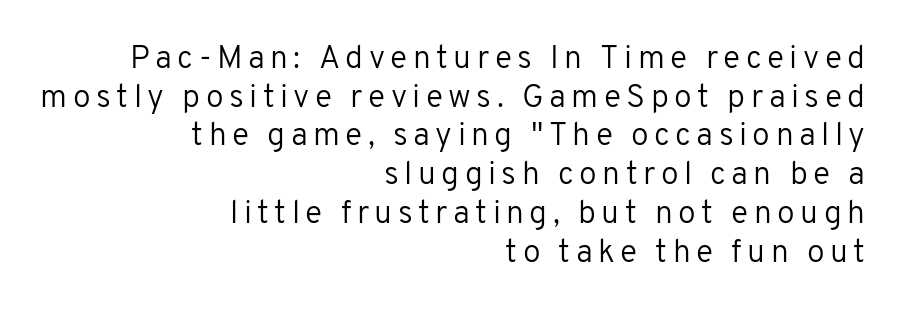
{"serif": "no", "italic": "no", "bold": "no", "weight": "regular", "width": "normal", "stroke_contrast": "low", "x_height": "medium", "monospaced": "no", "underline": "no", "align": "right", "line_spacing_ratio": 1.21, "glyph_px": 32}
